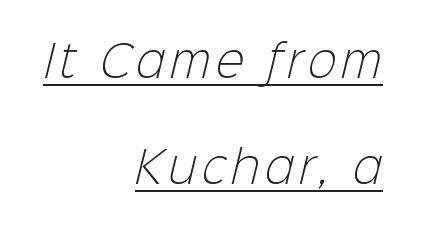
{"serif": "no", "bold": "no", "weight": "light", "width": "normal", "stroke_contrast": "low", "x_height": "medium", "monospaced": "no", "underline": "yes", "align": "right", "line_spacing": "loose", "line_spacing_ratio": 2.47, "glyph_px": 43}
